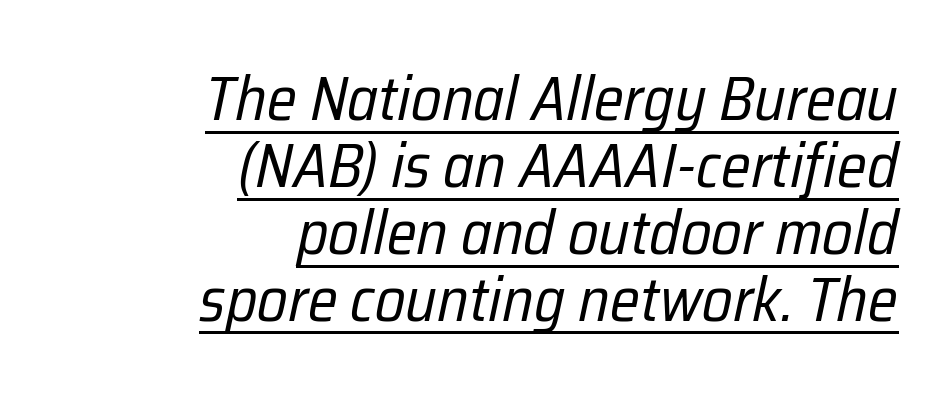
The image shows 62 px regular-weight, condensed type, italic (leaning right); set right-aligned, tight line spacing (1.08x), normal letter spacing, underlined; low stroke contrast and a medium x-height.
